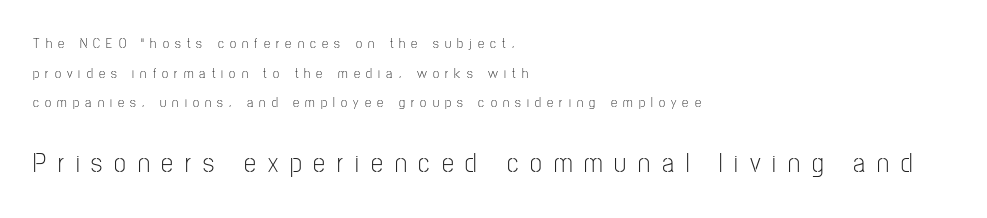
Q: Is the text bold? A: No.
Q: Is the text italic (slanted)? A: No, it is upright.
Q: Is the text underlined? A: No.
Q: How is the paragraph aligned? A: Left-aligned.
Q: Is the spacing between letters normal or unusually wide? A: Unusually wide.
Q: Is the spacing between lines tight, normal or loose? A: Loose.
Q: Which block of text is set in a larger size, the first (top) or the second (bottom)? A: The second (bottom) one.
